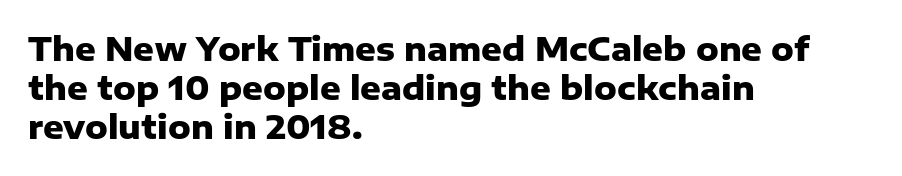
The image shows 32 px heavy sans-serif type, upright; set left-aligned, line spacing 1.22x, normal letter spacing, not underlined; low stroke contrast and a medium x-height.
